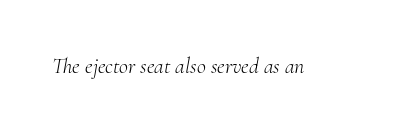
The image shows 22 px text type, italic (leaning right); set normal letter spacing, not underlined.
